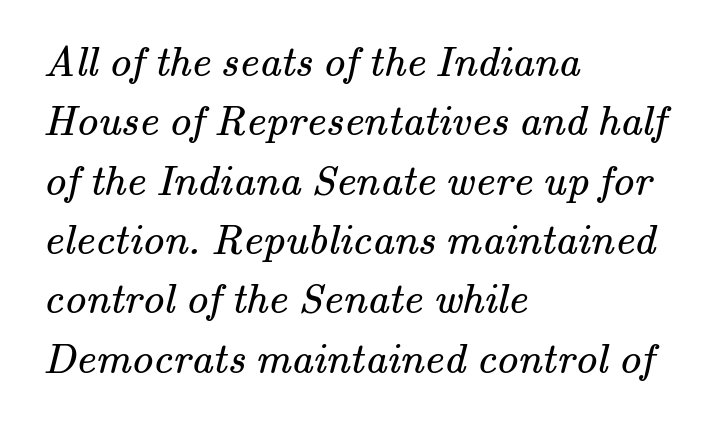
Q: Is the text bold? A: No.
Q: Is the typeface a serif or a sans-serif typeface? A: Serif.
Q: Is the text underlined? A: No.
Q: How is the paragraph aligned? A: Left-aligned.
Q: Is the spacing between letters normal or unusually wide? A: Normal.
Q: Is the spacing between lines tight, normal or loose? A: Normal.
Q: Width (condensed, normal, or wide)? A: Normal.
Q: Stroke contrast? A: Medium.
Q: x-height? A: Small.
Q: Monospaced? A: No.
